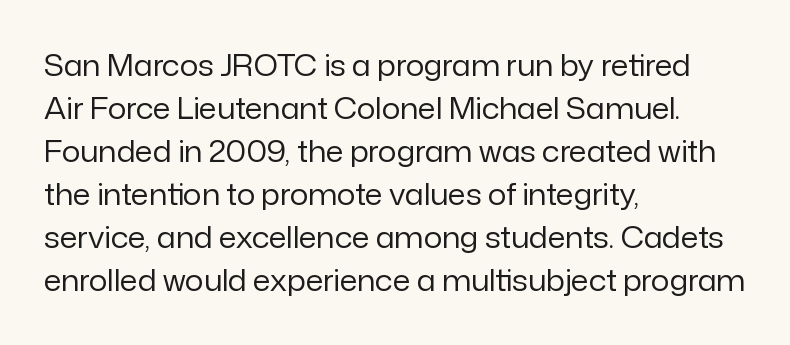
The lines are quadded left. Spacing verdict: proportional, widths tailored to each character. Rows of type keep a routine distance in the vertical direction. Font category for this specimen: sans-serif. The axis of the letterforms is exactly vertical.
